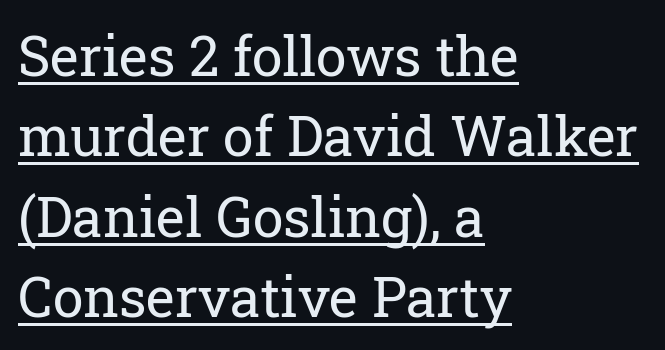
The image shows 55 px regular-weight serif type, upright; set left-aligned, normal line spacing (1.46x), normal letter spacing, underlined; low stroke contrast and a medium x-height.
